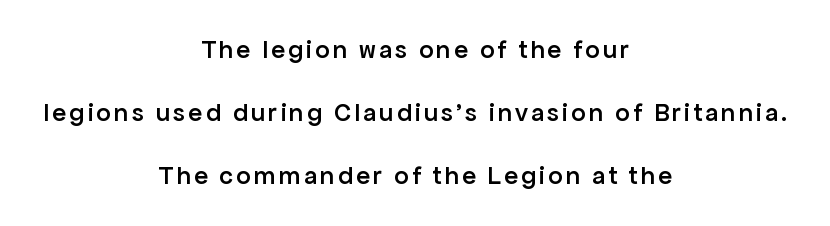
Q: Is the text bold? A: Semi-bold.
Q: Is the text italic (slanted)? A: No, it is upright.
Q: Is the text underlined? A: No.
Q: How is the paragraph aligned? A: Centered.
Q: Is the spacing between lines tight, normal or loose? A: Loose.
